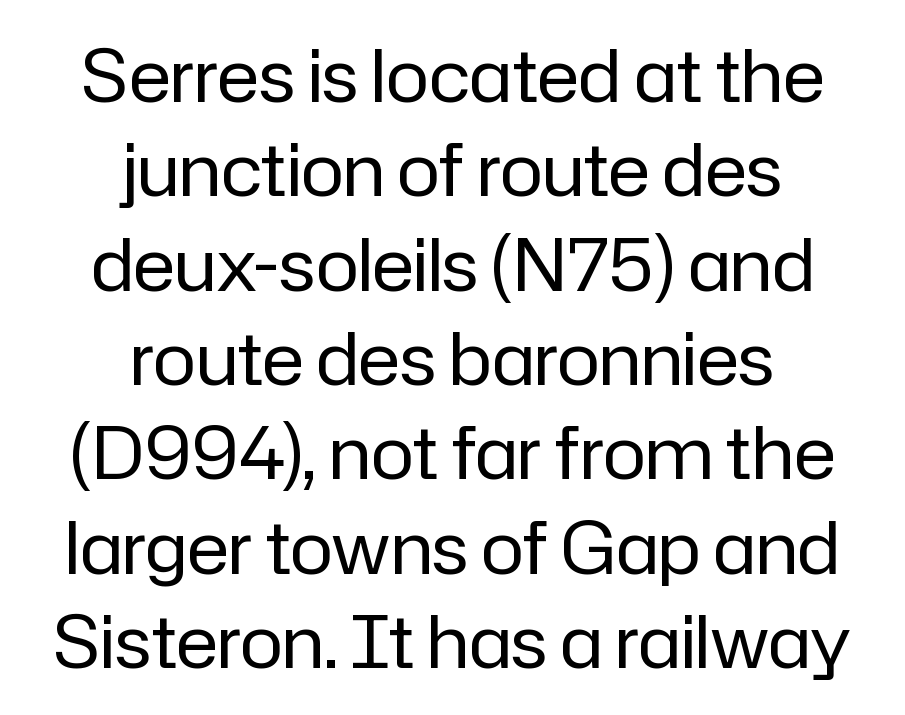
{"serif": "no", "italic": "no", "bold": "no", "weight": "regular", "width": "normal", "stroke_contrast": "low", "x_height": "medium", "monospaced": "no", "underline": "no", "align": "center", "line_spacing": "normal", "line_spacing_ratio": 1.31, "letter_spacing": "normal", "letter_spacing_em": 0.0, "glyph_px": 72}
